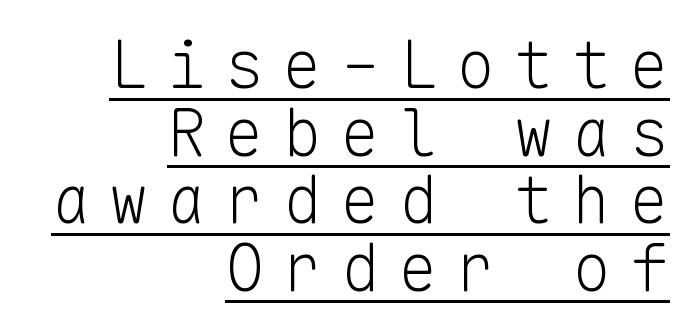
Q: Is the text bold? A: No.
Q: Is the text italic (slanted)? A: No, it is upright.
Q: Is the typeface a serif or a sans-serif typeface? A: Sans-serif.
Q: Is the text underlined? A: Yes.
Q: How is the paragraph aligned? A: Right-aligned.
Q: Is the spacing between letters normal or unusually wide? A: Unusually wide.
Q: Is the spacing between lines tight, normal or loose? A: Tight.
Q: Width (condensed, normal, or wide)? A: Normal.
Q: Stroke contrast? A: Low.
Q: x-height? A: Medium.
Q: Monospaced? A: Yes.
